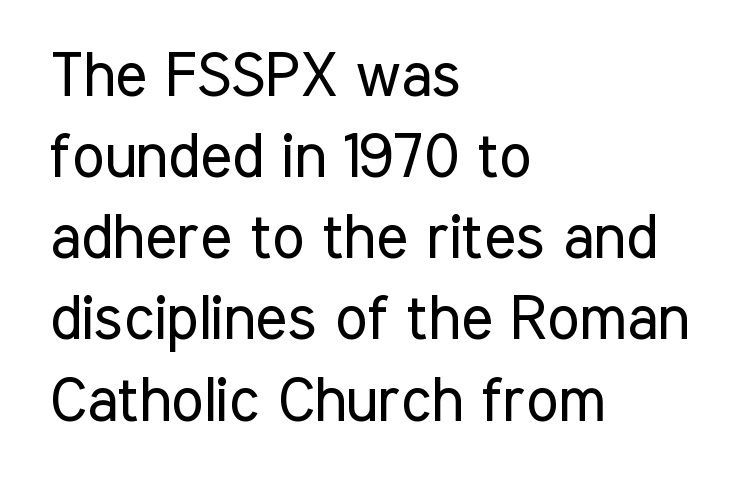
{"serif": "no", "italic": "no", "bold": "no", "weight": "regular", "width": "condensed", "stroke_contrast": "low", "x_height": "medium", "monospaced": "no", "underline": "no", "align": "left", "line_spacing": "normal", "line_spacing_ratio": 1.33, "letter_spacing": "normal", "letter_spacing_em": 0.0, "glyph_px": 61}
